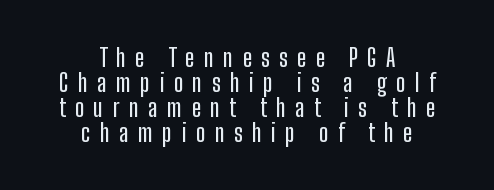
{"italic": "no", "underline": "no", "align": "center", "line_spacing": "tight", "line_spacing_ratio": 1.0, "letter_spacing": "wide", "letter_spacing_em": 0.37, "glyph_px": 25}
